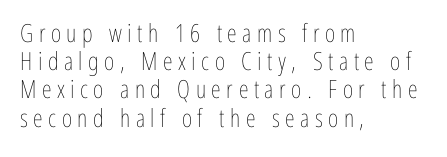
Is the stroke heavy? The answer is a plain regular-or-lighter. Posture: vertical. Beneath every word, the page is bare. The line texture is sparse and dotted thanks to wide tracking.
